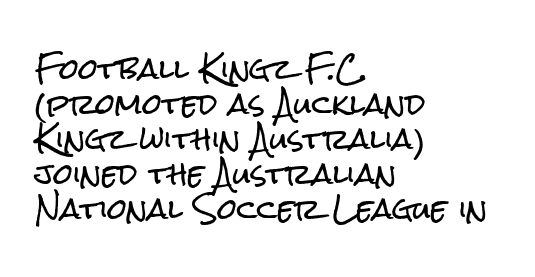
Q: Is the text italic (slanted)? A: No, it is upright.
Q: Is the typeface a serif or a sans-serif typeface? A: Sans-serif.
Q: Is the text underlined? A: No.
Q: How is the paragraph aligned? A: Left-aligned.
Q: Is the spacing between letters normal or unusually wide? A: Normal.
Q: Is the spacing between lines tight, normal or loose? A: Normal.
Q: Width (condensed, normal, or wide)? A: Condensed.
Q: Stroke contrast? A: Low.
Q: x-height? A: Medium.
Q: Monospaced? A: No.
